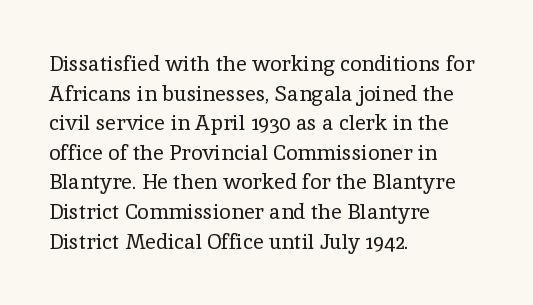
Quick note: underline off. Do the letters lean? They stand straight. The text block is weighted toward the left margin, trailing off unevenly rightward. This rendering leaves character spacing at its baseline value. Vertical spacing — default.
